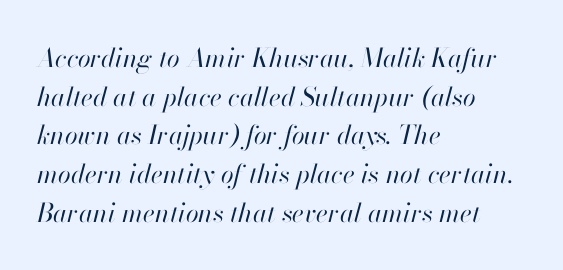
The face looks like a standard text weight, possibly lighter. Is the letter spacing exaggerated? No — it looks like the ordinary default. Regarding leading, the lines here are spaced in the standard way. Does the lettering tilt? It does — this is italic. Glance below the letters and you will spot only blank space.
